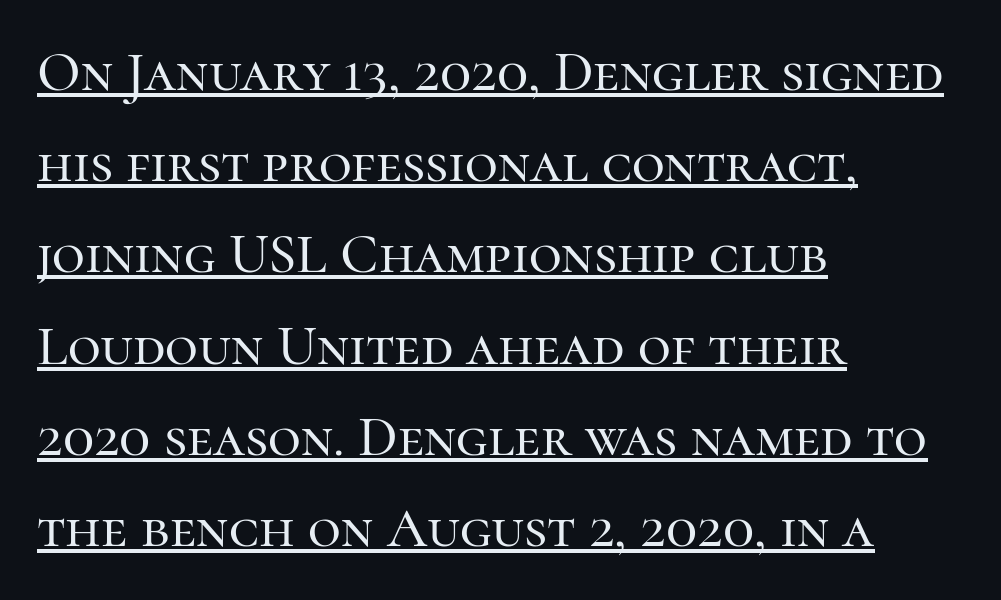
{"serif": "yes", "italic": "no", "width": "normal", "stroke_contrast": "high", "x_height": "medium", "monospaced": "no", "underline": "yes", "align": "left", "line_spacing": "normal", "line_spacing_ratio": 1.6, "letter_spacing": "normal", "letter_spacing_em": 0.0, "glyph_px": 57}
